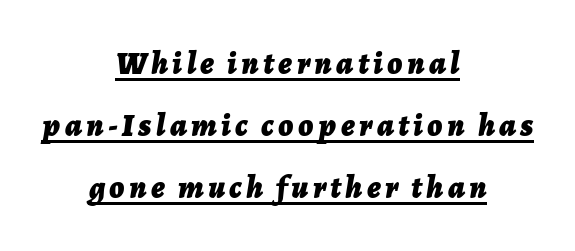
{"italic": "yes", "lean": "right", "slant_degrees": 7, "bold": "yes", "weight": "bold", "width": "normal", "stroke_contrast": "low", "x_height": "medium", "monospaced": "no", "underline": "yes", "align": "center", "line_spacing": "loose", "line_spacing_ratio": 1.93, "glyph_px": 32}
